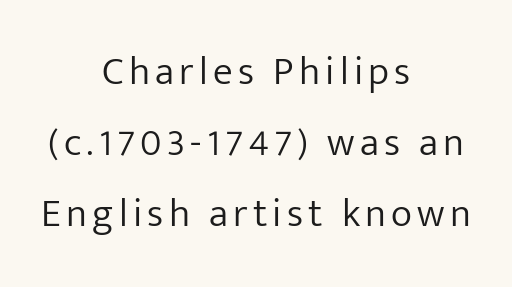
{"serif": "no", "italic": "no", "bold": "no", "weight": "light", "width": "normal", "stroke_contrast": "low", "x_height": "medium", "monospaced": "no", "underline": "no", "align": "center", "line_spacing_ratio": 1.78, "glyph_px": 40}
